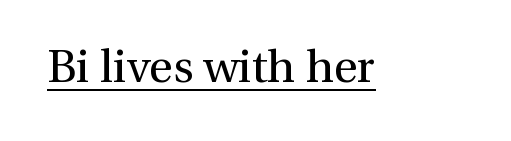
Q: Is the text bold? A: No.
Q: Is the text italic (slanted)? A: No, it is upright.
Q: Is the typeface a serif or a sans-serif typeface? A: Serif.
Q: Is the text underlined? A: Yes.
Q: Is the spacing between letters normal or unusually wide? A: Normal.
Q: Width (condensed, normal, or wide)? A: Normal.
Q: Stroke contrast? A: Medium.
Q: x-height? A: Medium.
Q: Monospaced? A: No.
